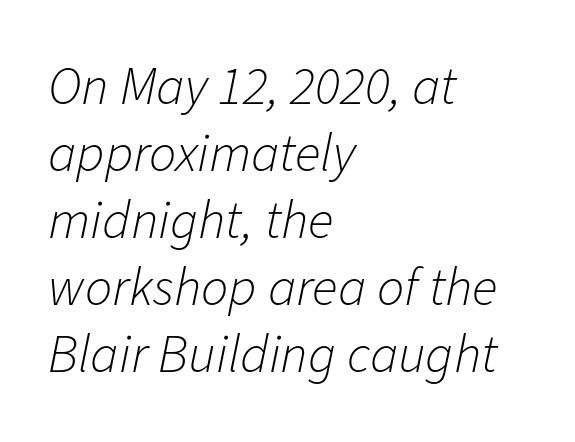
{"italic": "yes", "lean": "right", "slant_degrees": 11, "bold": "no", "weight": "light", "width": "normal", "stroke_contrast": "low", "x_height": "medium", "monospaced": "no", "underline": "no", "align": "left", "line_spacing_ratio": 1.24, "letter_spacing": "normal", "letter_spacing_em": 0.0, "glyph_px": 54}
